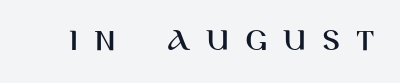
A typesetter would call this proportional, since set widths differ per character. This rendering widens character spacing well past its baseline value. Decoration check: the copy has no underline. The characters display no serif detailing; their extremities are plain.
